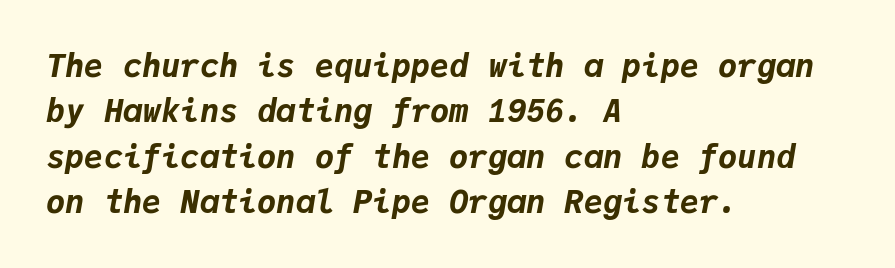
Glance below the letters and you will spot only blank space. Caption: bold face, heavy strokes. Observe the lean: these are italic letterforms. Summary of vertical rhythm: regular, with standard interline spacing. All the whitespace from short lines collects on the right. Here the glyphs are tracked normally, forming tight word shapes.
